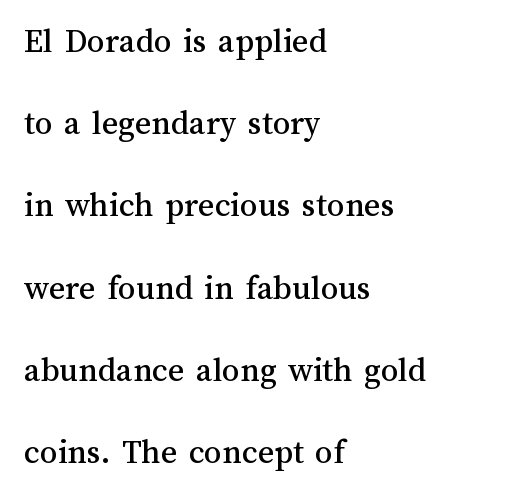
Compared with typical body copy, the letter spacing here is the same. You could not count columns in this text — the font is proportionally spaced. The foot of each line stays bare and open. Line starts are locked; line ends wander. This is the regular roman posture of the typeface.
